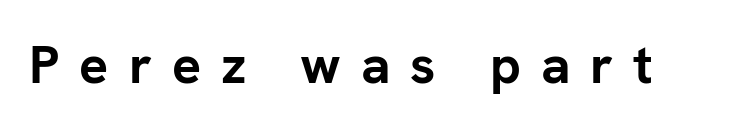
The image shows 54 px semibold sans-serif type, upright; set unusually wide letter spacing (+0.37 em), not underlined; low stroke contrast and a medium x-height.
